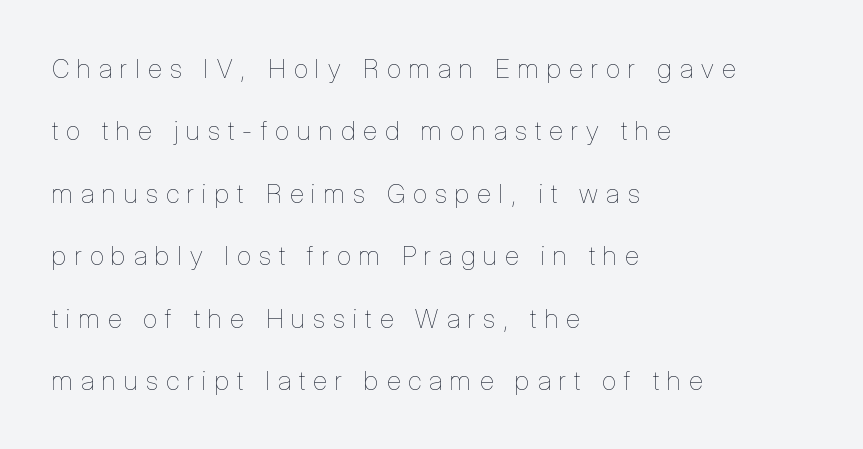
The image shows 26 px text type, upright; set left-aligned, loose line spacing (2.4x), unusually wide letter spacing (+0.32 em), not underlined.
